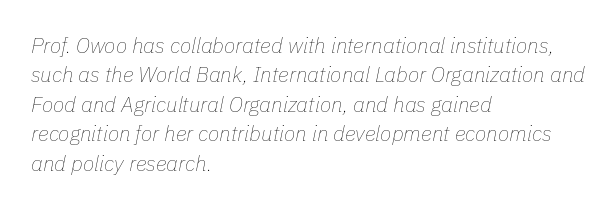
Caption: standard tracking, unaltered. Notice how the passage keeps a crisp vertical edge on the left only. Underlining? Definitely not there. Quick note: italic. Stems here are at most as thick as an everyday book face.
